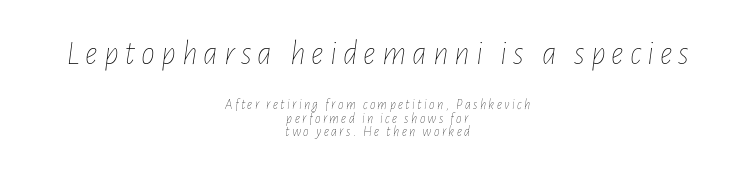
{"italic": "yes", "lean": "right", "slant_degrees": 7, "bold": "no", "weight": "thin", "width": "condensed", "stroke_contrast": "low", "x_height": "medium", "monospaced": "no", "underline": "no", "align": "center", "line_spacing": "tight", "line_spacing_ratio": 0.95, "larger_block": "first", "size_ratio": 2.5, "glyph_px": 35}
